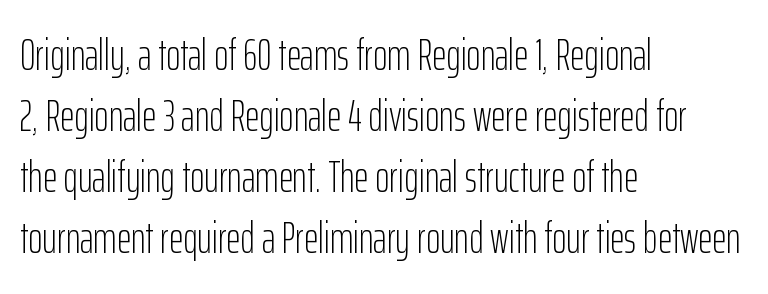
Q: Is the text bold? A: No.
Q: Is the text italic (slanted)? A: No, it is upright.
Q: Is the typeface a serif or a sans-serif typeface? A: Sans-serif.
Q: Is the text underlined? A: No.
Q: How is the paragraph aligned? A: Left-aligned.
Q: Is the spacing between letters normal or unusually wide? A: Normal.
Q: Is the spacing between lines tight, normal or loose? A: Normal.
Q: Width (condensed, normal, or wide)? A: Condensed.
Q: Stroke contrast? A: Low.
Q: x-height? A: Medium.
Q: Monospaced? A: No.
